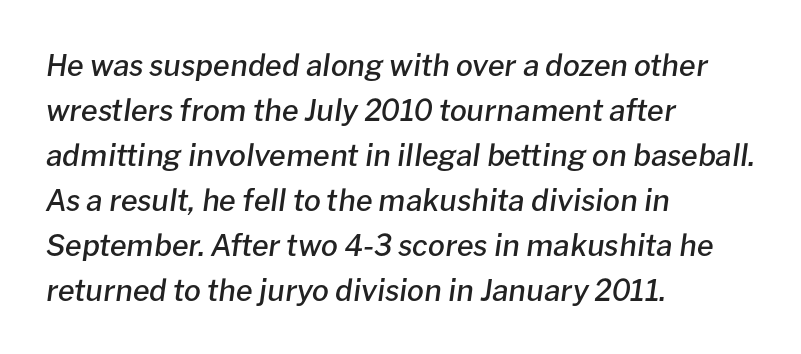
The image shows 30 px semibold type, italic (leaning right); set left-aligned, normal line spacing (1.5x), normal letter spacing, not underlined; low stroke contrast and a medium x-height.
